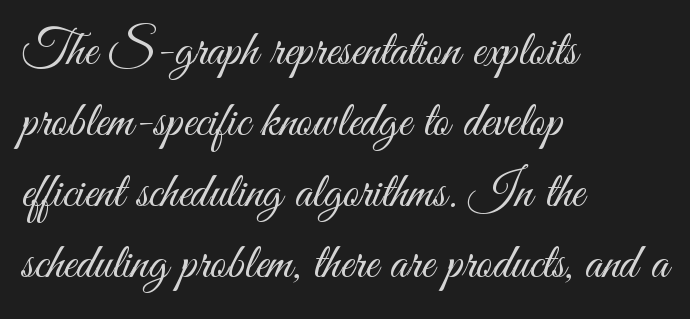
Q: Is the text bold? A: No.
Q: Is the text italic (slanted)? A: Yes.
Q: Is the typeface a serif or a sans-serif typeface? A: Sans-serif.
Q: Is the text underlined? A: No.
Q: How is the paragraph aligned? A: Left-aligned.
Q: Is the spacing between letters normal or unusually wide? A: Normal.
Q: Is the spacing between lines tight, normal or loose? A: Normal.
Q: Width (condensed, normal, or wide)? A: Condensed.
Q: Stroke contrast? A: Medium.
Q: x-height? A: Small.
Q: Monospaced? A: No.
